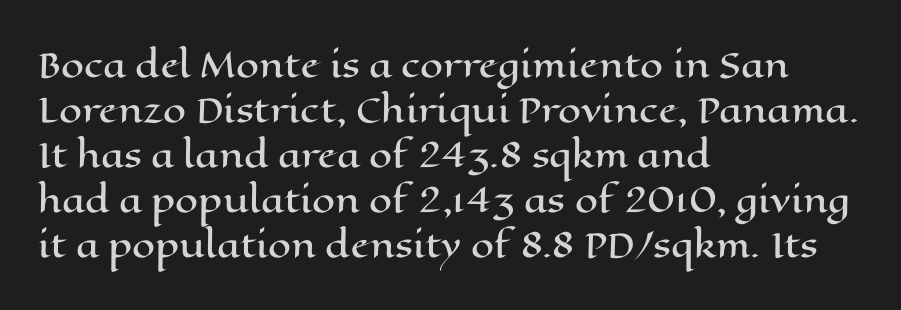
Q: Is the text italic (slanted)? A: No, it is upright.
Q: Is the text underlined? A: No.
Q: How is the paragraph aligned? A: Left-aligned.
Q: Is the spacing between letters normal or unusually wide? A: Normal.
Q: Is the spacing between lines tight, normal or loose? A: Normal.
Q: Width (condensed, normal, or wide)? A: Wide.
Q: Stroke contrast? A: High.
Q: x-height? A: Medium.
Q: Monospaced? A: No.
